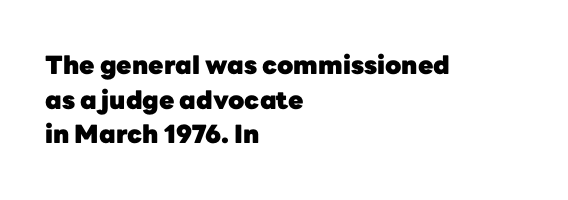
Q: Is the text bold? A: Yes.
Q: Is the text italic (slanted)? A: No, it is upright.
Q: Is the text underlined? A: No.
Q: How is the paragraph aligned? A: Left-aligned.
Q: Is the spacing between letters normal or unusually wide? A: Normal.
Q: Is the spacing between lines tight, normal or loose? A: Normal.
